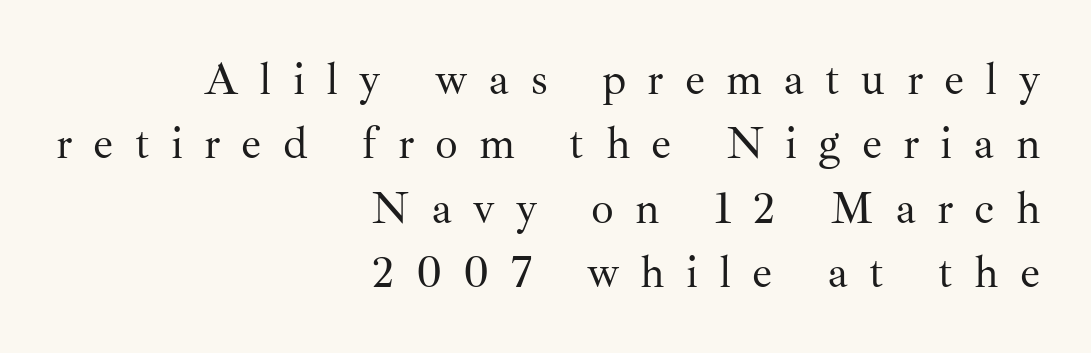
Q: Is the text bold? A: No.
Q: Is the text italic (slanted)? A: No, it is upright.
Q: Is the typeface a serif or a sans-serif typeface? A: Serif.
Q: Is the text underlined? A: No.
Q: How is the paragraph aligned? A: Right-aligned.
Q: Is the spacing between letters normal or unusually wide? A: Unusually wide.
Q: Is the spacing between lines tight, normal or loose? A: Normal.
Q: Width (condensed, normal, or wide)? A: Normal.
Q: Stroke contrast? A: Medium.
Q: x-height? A: Small.
Q: Monospaced? A: No.
